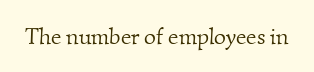
Q: Is the text bold? A: No.
Q: Is the text underlined? A: No.
Q: Is the spacing between letters normal or unusually wide? A: Normal.
